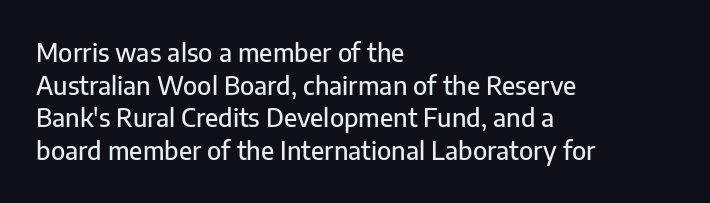
The image shows 25 px text type, upright; set left-aligned, normal line spacing (1.31x), normal letter spacing, not underlined.
